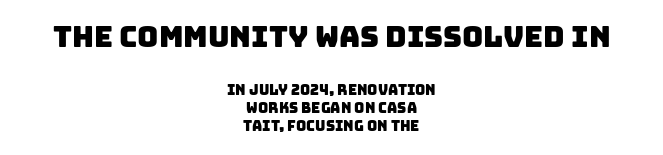
Q: Is the typeface a serif or a sans-serif typeface? A: Sans-serif.
Q: Is the text underlined? A: No.
Q: How is the paragraph aligned? A: Centered.
Q: Is the spacing between letters normal or unusually wide? A: Normal.
Q: Is the spacing between lines tight, normal or loose? A: Normal.
Q: Which block of text is set in a larger size, the first (top) or the second (bottom)? A: The first (top) one.
Q: Width (condensed, normal, or wide)? A: Normal.
Q: Stroke contrast? A: Low.
Q: x-height? A: Large.
Q: Monospaced? A: No.
